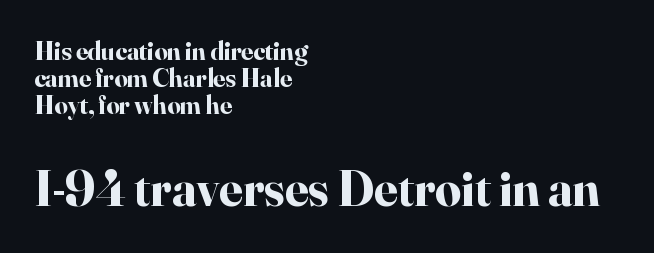
{"serif": "yes", "italic": "no", "bold": "yes", "weight": "bold", "width": "normal", "stroke_contrast": "high", "x_height": "small", "monospaced": "no", "underline": "no", "align": "left", "line_spacing": "tight", "line_spacing_ratio": 1.04, "letter_spacing": "normal", "letter_spacing_em": 0.0, "larger_block": "second", "size_ratio": 1.96, "glyph_px": 51}
